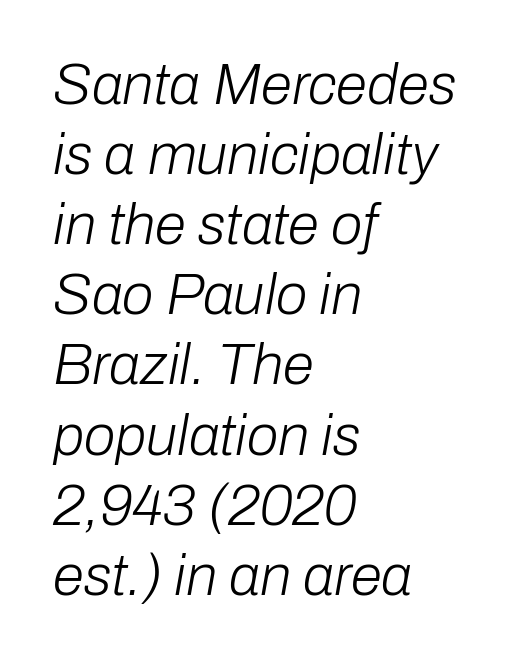
{"italic": "yes", "lean": "right", "slant_degrees": 10, "bold": "no", "weight": "light", "width": "normal", "stroke_contrast": "low", "x_height": "medium", "monospaced": "no", "underline": "no", "align": "left", "line_spacing_ratio": 1.23, "letter_spacing": "normal", "letter_spacing_em": 0.0, "glyph_px": 57}
